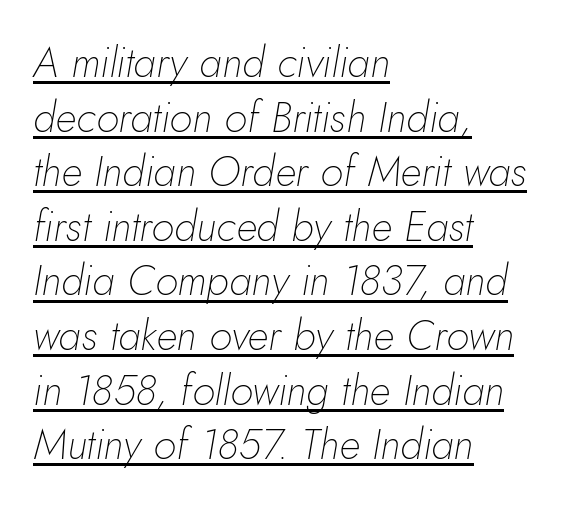
Q: Is the text bold? A: No.
Q: Is the text italic (slanted)? A: Yes, it leans right by about 10 degrees.
Q: Is the text underlined? A: Yes.
Q: How is the paragraph aligned? A: Left-aligned.
Q: Is the spacing between letters normal or unusually wide? A: Normal.
Q: Is the spacing between lines tight, normal or loose? A: Normal.
Q: Width (condensed, normal, or wide)? A: Normal.
Q: Stroke contrast? A: Low.
Q: x-height? A: Small.
Q: Monospaced? A: No.
